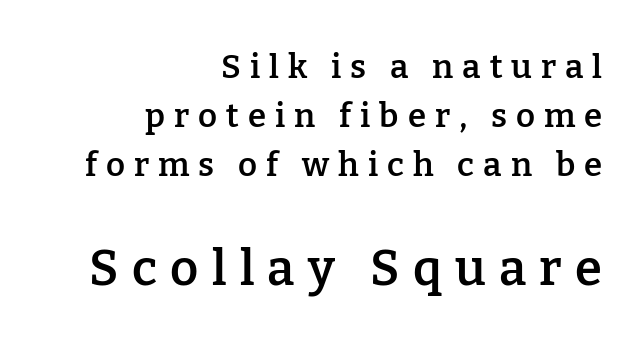
{"serif": "yes", "italic": "no", "bold": "semi", "weight": "semibold", "width": "normal", "stroke_contrast": "low", "x_height": "medium", "monospaced": "no", "underline": "no", "align": "right", "line_spacing": "normal", "line_spacing_ratio": 1.49, "letter_spacing": "wide", "letter_spacing_em": 0.27, "larger_block": "second", "size_ratio": 1.48, "glyph_px": 49}
